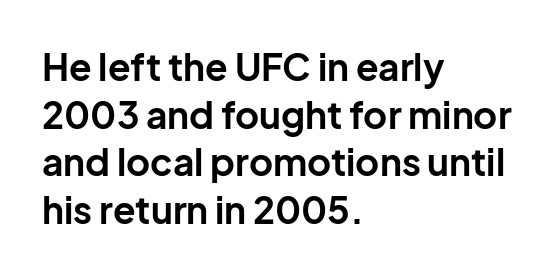
Q: Is the text bold? A: Yes.
Q: Is the text italic (slanted)? A: No, it is upright.
Q: Is the typeface a serif or a sans-serif typeface? A: Sans-serif.
Q: Is the text underlined? A: No.
Q: How is the paragraph aligned? A: Left-aligned.
Q: Is the spacing between letters normal or unusually wide? A: Normal.
Q: Is the spacing between lines tight, normal or loose? A: Normal.
Q: Width (condensed, normal, or wide)? A: Normal.
Q: Stroke contrast? A: Low.
Q: x-height? A: Medium.
Q: Monospaced? A: No.
